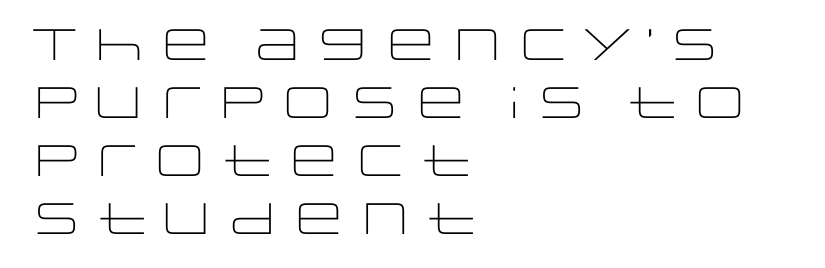
The image shows 44 px light, wide sans-serif type, upright; set left-aligned, normal line spacing (1.32x), normal letter spacing, not underlined; low stroke contrast and a large x-height.
